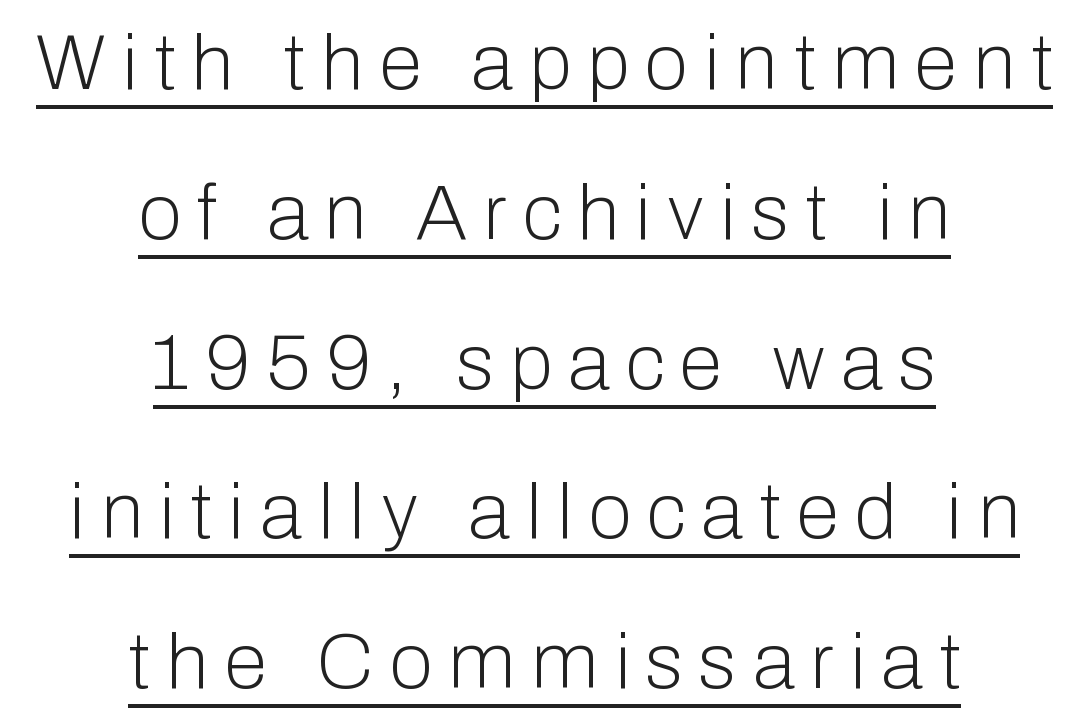
The image shows 78 px light sans-serif type, upright; set centered, loose line spacing (1.92x), unusually wide letter spacing (+0.21 em), underlined; low stroke contrast and a medium x-height.
